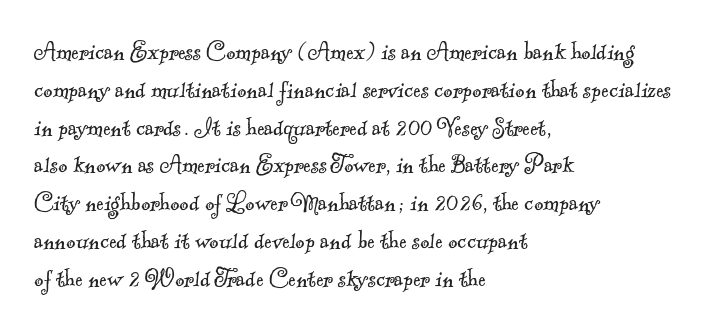
{"serif": "yes", "bold": "no", "weight": "light", "width": "normal", "x_height": "small", "monospaced": "no", "underline": "no", "align": "left", "line_spacing": "normal", "line_spacing_ratio": 1.35, "letter_spacing": "normal", "letter_spacing_em": 0.0, "glyph_px": 28}
